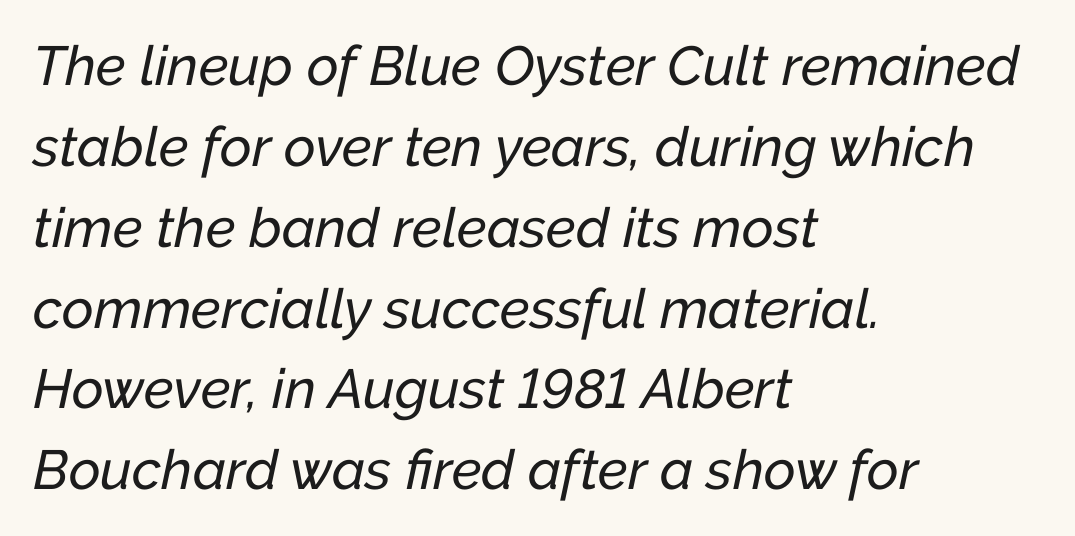
The image shows 55 px text type, italic (leaning right); set left-aligned, normal line spacing (1.47x), normal letter spacing, not underlined; low stroke contrast and a medium x-height.
